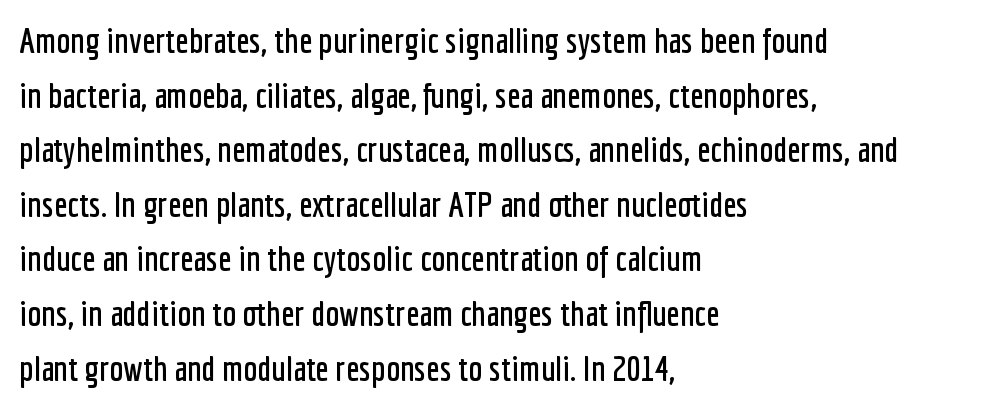
The image shows 35 px condensed sans-serif type, upright; set left-aligned, normal line spacing (1.56x), normal letter spacing, not underlined; low stroke contrast and a medium x-height.
